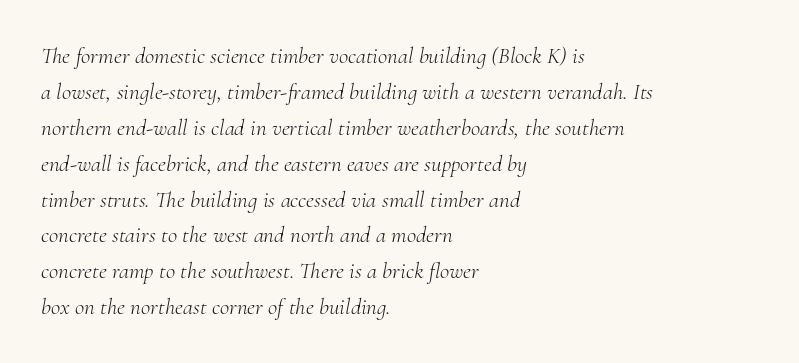
Q: Is the text bold? A: No.
Q: Is the text italic (slanted)? A: Yes, it leans right by about 10 degrees.
Q: Is the text underlined? A: No.
Q: How is the paragraph aligned? A: Left-aligned.
Q: Is the spacing between letters normal or unusually wide? A: Normal.
Q: Is the spacing between lines tight, normal or loose? A: Normal.
